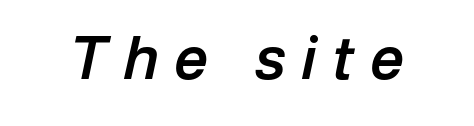
Every character sits at an angle, as italics do. Think of a printed novel: that variable character pitch is what you see here. No word sits above an underline. Tracking here is generous; glyphs stand well apart from one another. These lines carry some extra weight — a demibold, not a full bold.
